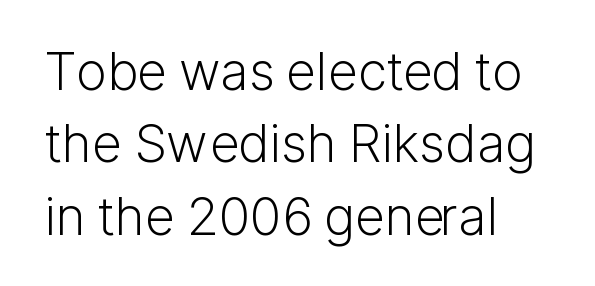
{"serif": "no", "italic": "no", "bold": "no", "weight": "light", "width": "normal", "stroke_contrast": "low", "x_height": "medium", "monospaced": "no", "underline": "no", "align": "left", "line_spacing": "normal", "line_spacing_ratio": 1.39, "letter_spacing": "normal", "letter_spacing_em": 0.0, "glyph_px": 52}
